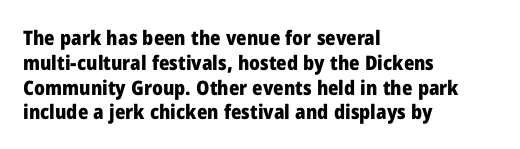
The image shows 20 px bold type, upright; set left-aligned, line spacing 1.24x, normal letter spacing, not underlined.
